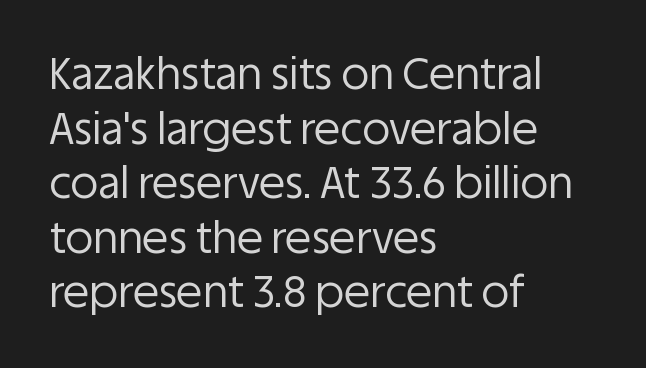
Rendered with straight, roman letterforms. You can tell from the bare stems that sans-serif type was used. The vertical gap from one line to the next is medium. Compared with typical body copy, the letter spacing here is the same. Summary of weight: not heavy and not bold. The lines are quadded left.
